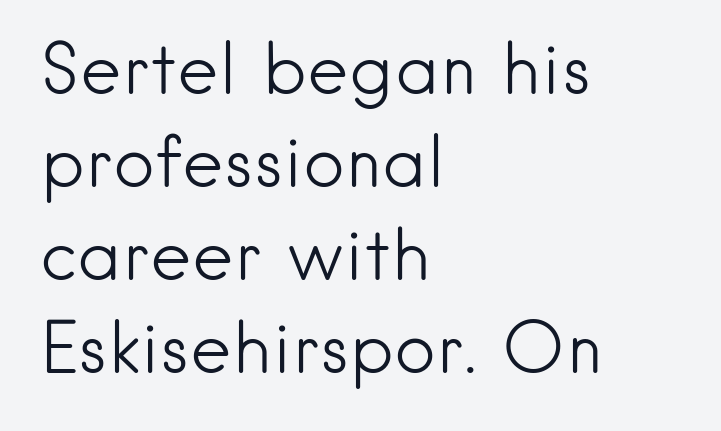
{"serif": "no", "italic": "no", "bold": "no", "weight": "light", "width": "normal", "stroke_contrast": "low", "x_height": "small", "monospaced": "no", "underline": "no", "align": "left", "line_spacing": "normal", "line_spacing_ratio": 1.31, "letter_spacing": "normal", "letter_spacing_em": 0.0, "glyph_px": 71}
